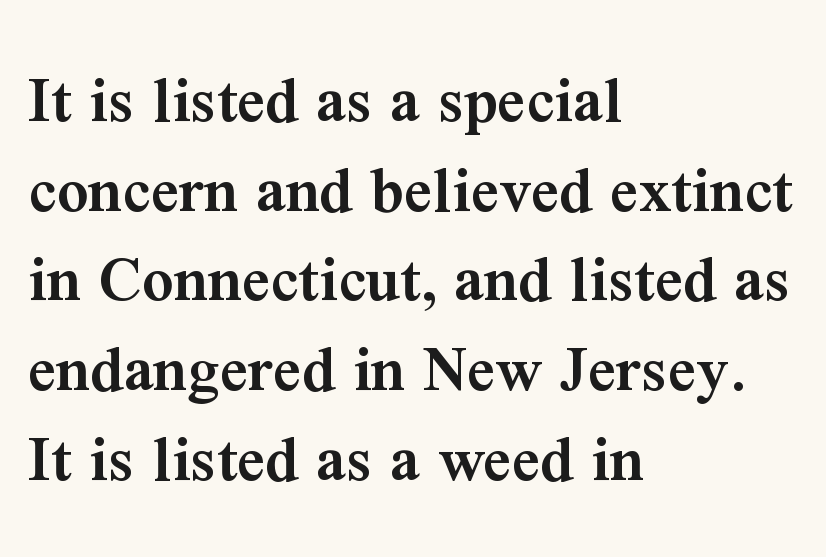
{"serif": "yes", "italic": "no", "bold": "semi", "weight": "semibold", "width": "normal", "stroke_contrast": "medium", "x_height": "medium", "monospaced": "no", "underline": "no", "align": "left", "line_spacing": "normal", "line_spacing_ratio": 1.3, "letter_spacing": "normal", "letter_spacing_em": 0.0, "glyph_px": 69}
